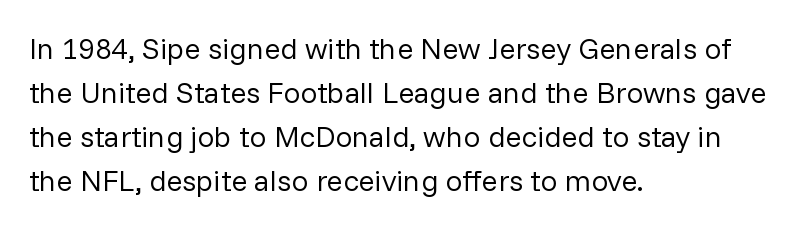
{"serif": "no", "italic": "no", "bold": "no", "weight": "regular", "width": "normal", "stroke_contrast": "low", "x_height": "medium", "monospaced": "no", "underline": "no", "align": "left", "line_spacing": "normal", "line_spacing_ratio": 1.47, "letter_spacing": "normal", "letter_spacing_em": 0.0, "glyph_px": 30}
